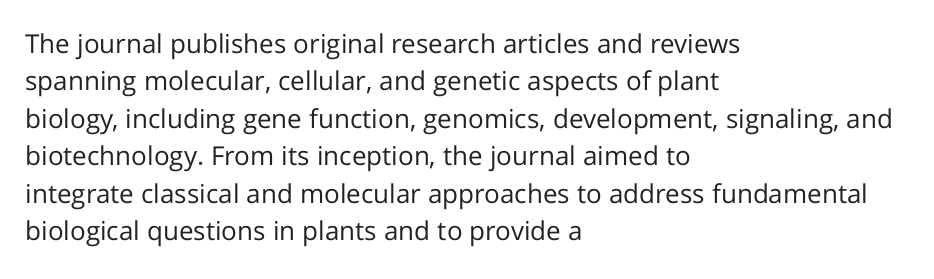
Is the letter spacing exaggerated? No — it looks like the ordinary default. This block has exactly the height ordinary leading produces. This is the regular roman posture of the typeface. Weight: not bold — regular or lighter.
